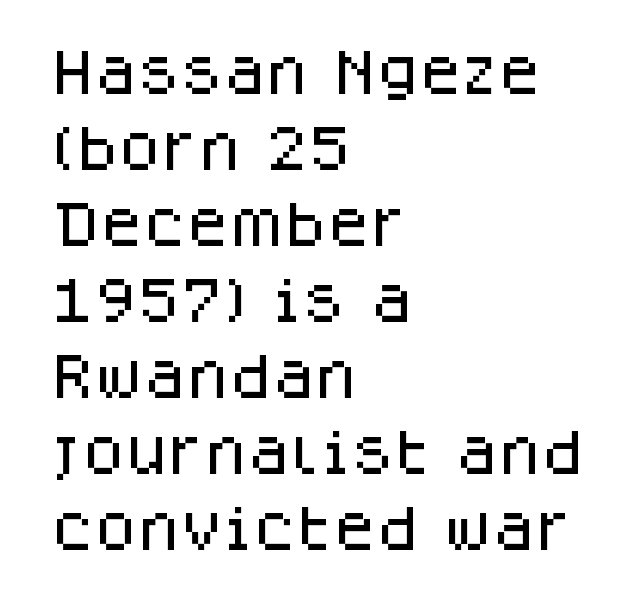
The image shows 49 px sans-serif type, upright; set left-aligned, normal line spacing (1.55x), normal letter spacing, not underlined; low stroke contrast and a large x-height.
